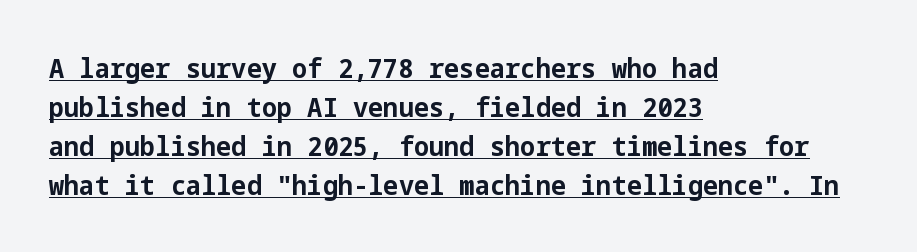
The letters stand straight up with perfectly vertical stems. The characters look thick and weighty, a clear bold. Rows of type keep a routine distance in the vertical direction. The face used here appears with an underline applied. Look at the tracking — it's just the regular setting, nothing added.
